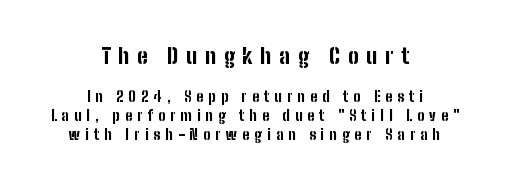
The image shows 21 px bold type, upright; set centered, normal line spacing (1.35x), unusually wide letter spacing (+0.37 em), not underlined; the first (top) block is 1.5x larger.
